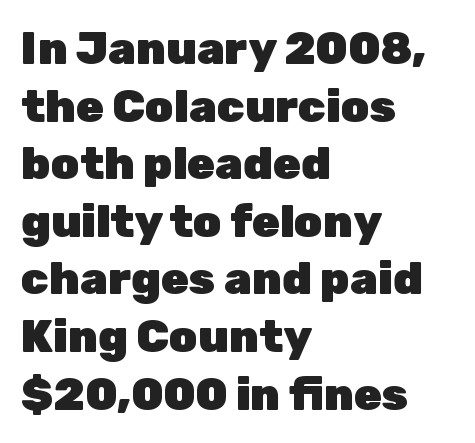
Q: Is the text bold? A: Yes.
Q: Is the text italic (slanted)? A: No, it is upright.
Q: Is the typeface a serif or a sans-serif typeface? A: Sans-serif.
Q: Is the text underlined? A: No.
Q: How is the paragraph aligned? A: Left-aligned.
Q: Is the spacing between letters normal or unusually wide? A: Normal.
Q: Is the spacing between lines tight, normal or loose? A: Normal.
Q: Width (condensed, normal, or wide)? A: Normal.
Q: Stroke contrast? A: Low.
Q: x-height? A: Medium.
Q: Monospaced? A: No.
